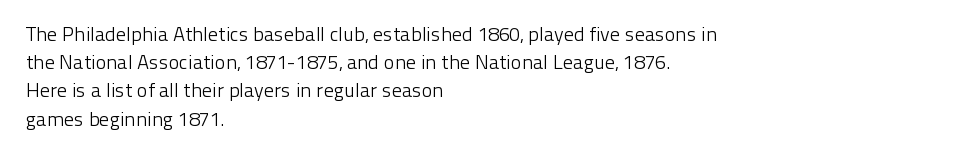
The image shows 20 px text type, upright; set left-aligned, normal line spacing (1.41x), normal letter spacing, not underlined.
